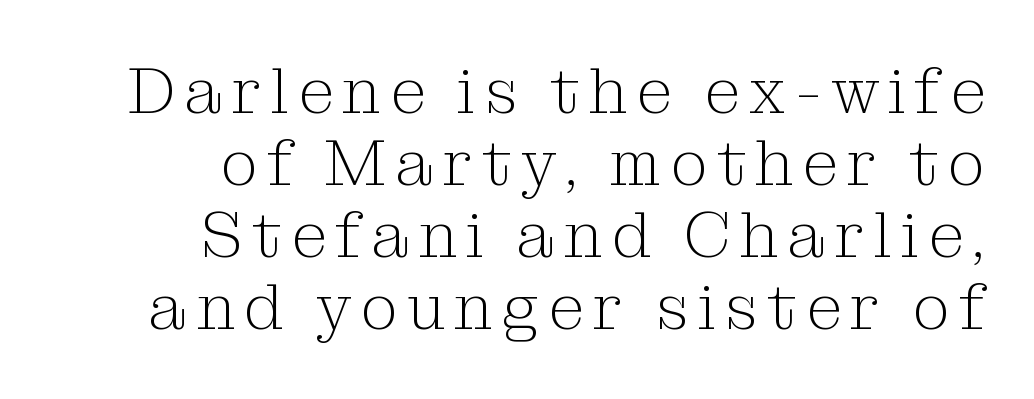
What's the leading like? Squeezed, with rows nearly overlapping. Underlining? Definitely not there. Letters have the restrained weight of plain body copy at most. Every character sits straight up, as roman type does. A typesetter would call this proportional, since set widths differ per character. A flush-right, rag-left setting is used for this passage.
